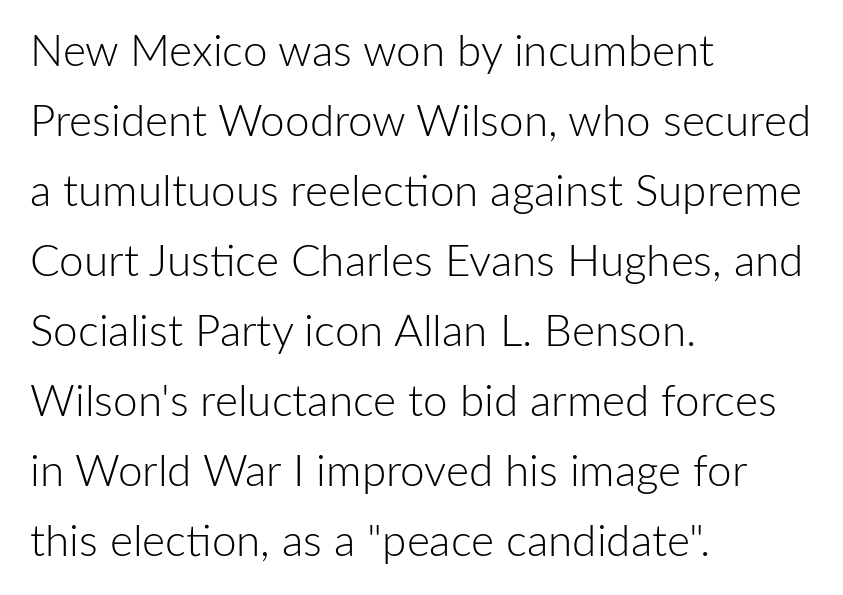
{"serif": "no", "italic": "no", "bold": "no", "weight": "light", "width": "normal", "stroke_contrast": "low", "x_height": "medium", "monospaced": "no", "underline": "no", "align": "left", "line_spacing": "normal", "line_spacing_ratio": 1.59, "letter_spacing": "normal", "letter_spacing_em": 0.0, "glyph_px": 44}
